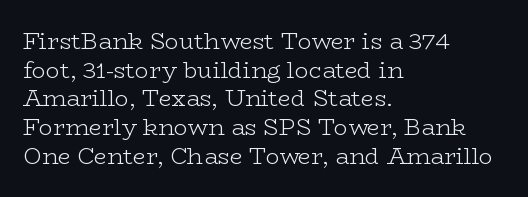
Q: Is the text bold? A: No.
Q: Is the text italic (slanted)? A: No, it is upright.
Q: Is the text underlined? A: No.
Q: How is the paragraph aligned? A: Left-aligned.
Q: Is the spacing between letters normal or unusually wide? A: Normal.
Q: Is the spacing between lines tight, normal or loose? A: Normal.
